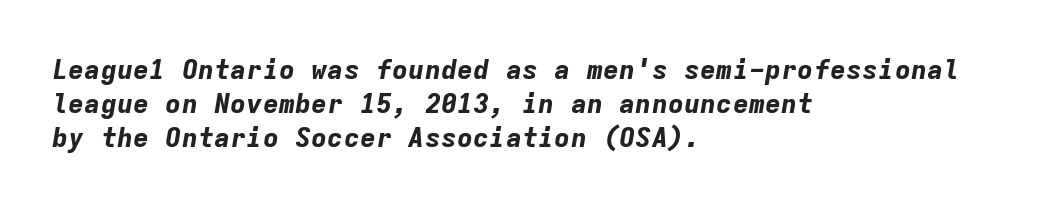
Q: Is the text bold? A: Yes.
Q: Is the text italic (slanted)? A: Yes, it leans right by about 9 degrees.
Q: Is the text underlined? A: No.
Q: How is the paragraph aligned? A: Left-aligned.
Q: Is the spacing between letters normal or unusually wide? A: Normal.
Q: Is the spacing between lines tight, normal or loose? A: Normal.
